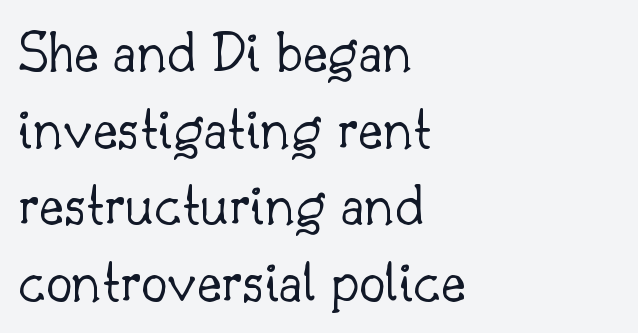
{"italic": "no", "bold": "no", "weight": "light", "width": "normal", "stroke_contrast": "low", "x_height": "small", "monospaced": "no", "underline": "no", "align": "left", "line_spacing": "normal", "line_spacing_ratio": 1.3, "letter_spacing": "normal", "letter_spacing_em": 0.0, "glyph_px": 59}
